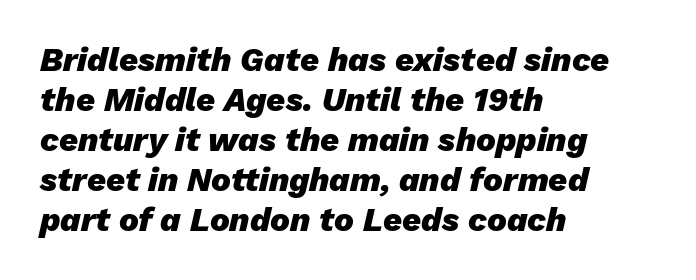
Q: Is the text bold? A: Yes.
Q: Is the text italic (slanted)? A: Yes, it leans right by about 13 degrees.
Q: Is the text underlined? A: No.
Q: How is the paragraph aligned? A: Left-aligned.
Q: Is the spacing between letters normal or unusually wide? A: Normal.
Q: Width (condensed, normal, or wide)? A: Normal.
Q: Stroke contrast? A: Low.
Q: x-height? A: Medium.
Q: Monospaced? A: No.
